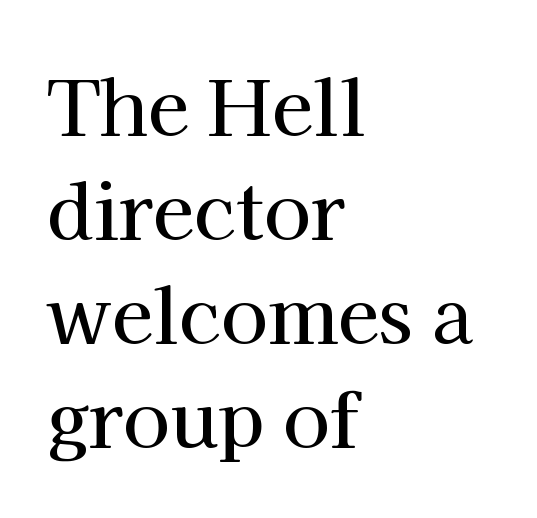
Q: Is the text italic (slanted)? A: No, it is upright.
Q: Is the typeface a serif or a sans-serif typeface? A: Serif.
Q: Is the text underlined? A: No.
Q: How is the paragraph aligned? A: Left-aligned.
Q: Is the spacing between letters normal or unusually wide? A: Normal.
Q: Is the spacing between lines tight, normal or loose? A: Normal.
Q: Width (condensed, normal, or wide)? A: Normal.
Q: Stroke contrast? A: High.
Q: x-height? A: Medium.
Q: Monospaced? A: No.
